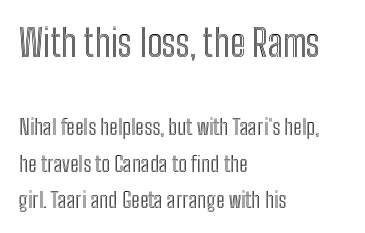
Q: Is the text italic (slanted)? A: No, it is upright.
Q: Is the text underlined? A: No.
Q: How is the paragraph aligned? A: Left-aligned.
Q: Is the spacing between letters normal or unusually wide? A: Normal.
Q: Is the spacing between lines tight, normal or loose? A: Normal.
Q: Which block of text is set in a larger size, the first (top) or the second (bottom)? A: The first (top) one.
Q: Width (condensed, normal, or wide)? A: Condensed.
Q: x-height? A: Medium.
Q: Monospaced? A: No.
